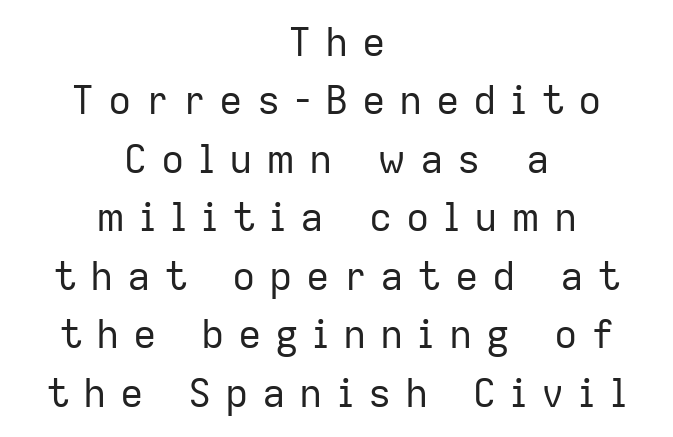
The letters advance in unequal steps, a hallmark of proportional type. The text block is weighted toward neither margin, spreading evenly from the middle. Ascenders rise straight up at ninety degrees. Vertically, the passage feels balanced, rows spaced as you'd expect. The font sits on the lighter half of the weight spectrum, regular included. Nope, no serifs anywhere on these letters.
